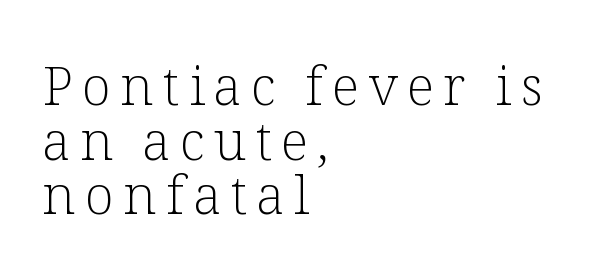
Q: Is the text bold? A: No.
Q: Is the text italic (slanted)? A: No, it is upright.
Q: Is the typeface a serif or a sans-serif typeface? A: Serif.
Q: Is the text underlined? A: No.
Q: How is the paragraph aligned? A: Left-aligned.
Q: Is the spacing between lines tight, normal or loose? A: Tight.
Q: Width (condensed, normal, or wide)? A: Normal.
Q: Stroke contrast? A: Low.
Q: x-height? A: Medium.
Q: Monospaced? A: No.
